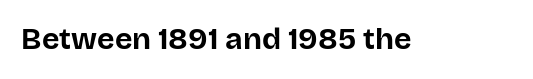
The image shows 30 px bold sans-serif type, upright; set normal letter spacing, not underlined; low stroke contrast and a large x-height.
